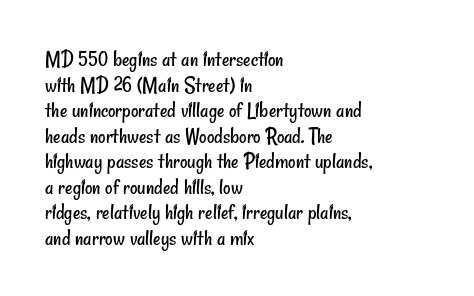
The image shows 23 px text type; set left-aligned, tight line spacing (1.11x), normal letter spacing, not underlined.
